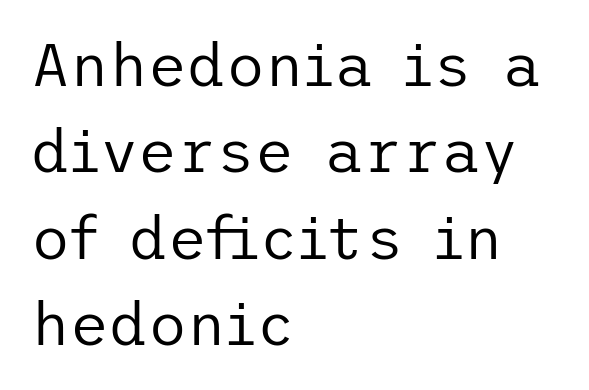
Horizontally, the lines are justified to the leading edge only. The rendering shows plain stroke endings on the letterforms — a sans-serif design. Notice how descenders clear the ascenders below comfortably — that's standard leading. Descender tails drop into unmarked territory.
